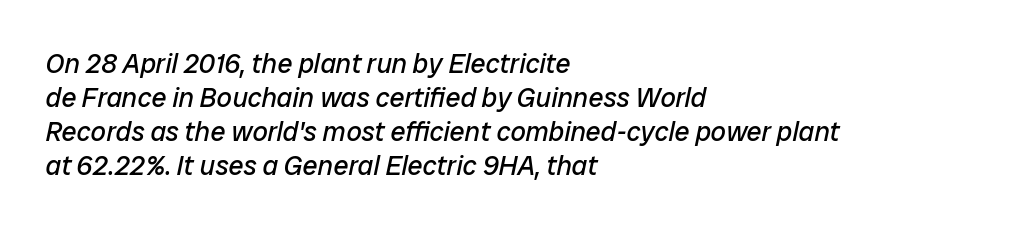
The image shows 27 px text type, italic (leaning right); set left-aligned, normal line spacing (1.26x), normal letter spacing, not underlined.
